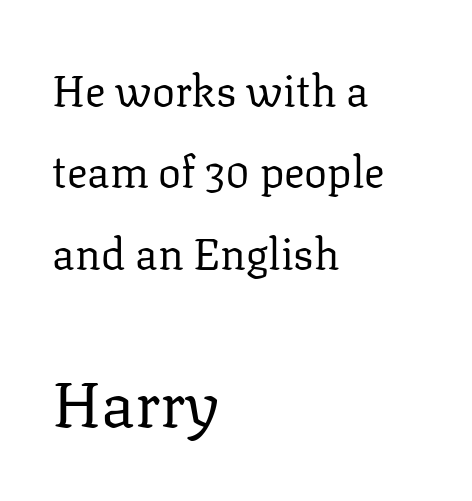
The image shows 64 px regular-weight serif type, upright; set left-aligned, line spacing 1.89x, normal letter spacing, not underlined; the second (bottom) block is 1.49x larger; low stroke contrast and a medium x-height.
